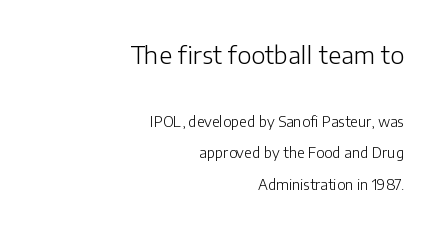
Q: Is the text bold? A: No.
Q: Is the text italic (slanted)? A: No, it is upright.
Q: Is the text underlined? A: No.
Q: How is the paragraph aligned? A: Right-aligned.
Q: Is the spacing between letters normal or unusually wide? A: Normal.
Q: Is the spacing between lines tight, normal or loose? A: Loose.
Q: Which block of text is set in a larger size, the first (top) or the second (bottom)? A: The first (top) one.
